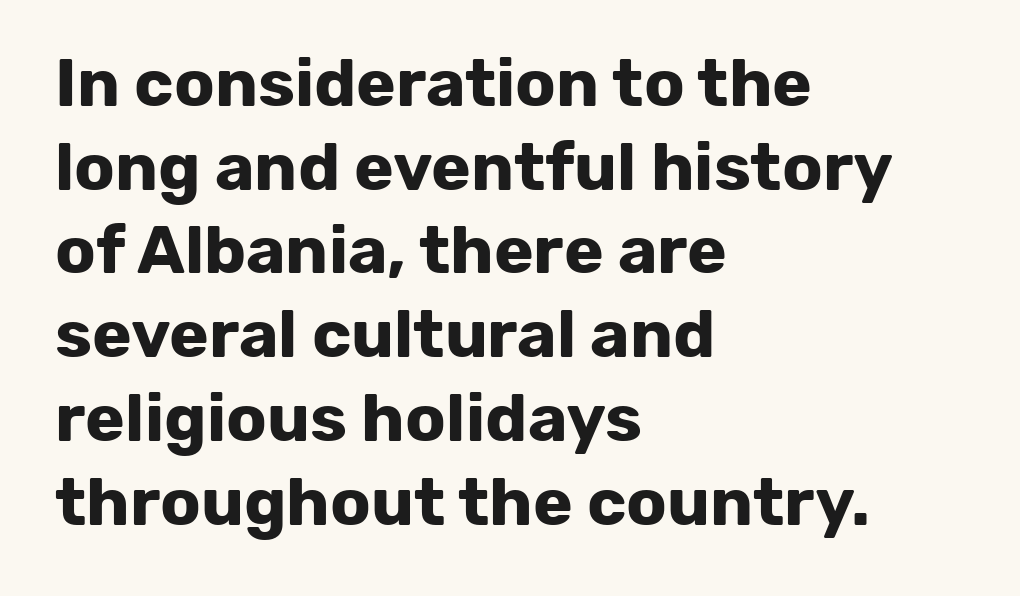
Q: Is the text bold? A: Yes.
Q: Is the text italic (slanted)? A: No, it is upright.
Q: Is the typeface a serif or a sans-serif typeface? A: Sans-serif.
Q: Is the text underlined? A: No.
Q: How is the paragraph aligned? A: Left-aligned.
Q: Is the spacing between letters normal or unusually wide? A: Normal.
Q: Is the spacing between lines tight, normal or loose? A: Normal.
Q: Width (condensed, normal, or wide)? A: Normal.
Q: Stroke contrast? A: Low.
Q: x-height? A: Medium.
Q: Monospaced? A: No.
